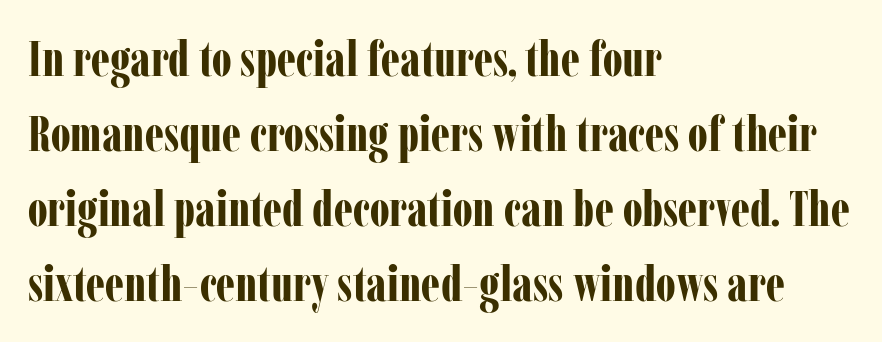
Underline: absent. Teacher's note: observe the even left margin — that is flush-left alignment. Here the designer chose a conventional face with non-uniform glyph widths. I'd call this a serif setting — the letters wear small feet. Leading matches the norm, producing a regular column. Posture: straight, roman, zero tilt.
